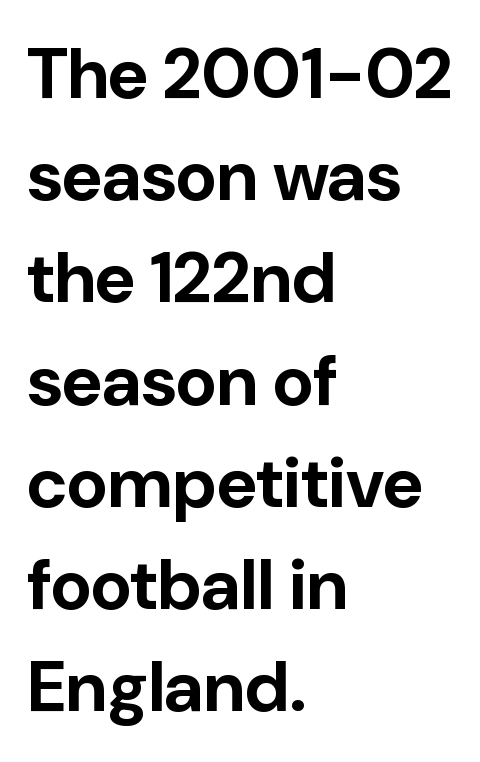
Q: Is the text bold? A: Yes.
Q: Is the text italic (slanted)? A: No, it is upright.
Q: Is the typeface a serif or a sans-serif typeface? A: Sans-serif.
Q: Is the text underlined? A: No.
Q: How is the paragraph aligned? A: Left-aligned.
Q: Is the spacing between letters normal or unusually wide? A: Normal.
Q: Is the spacing between lines tight, normal or loose? A: Normal.
Q: Width (condensed, normal, or wide)? A: Normal.
Q: Stroke contrast? A: Low.
Q: x-height? A: Medium.
Q: Monospaced? A: No.
